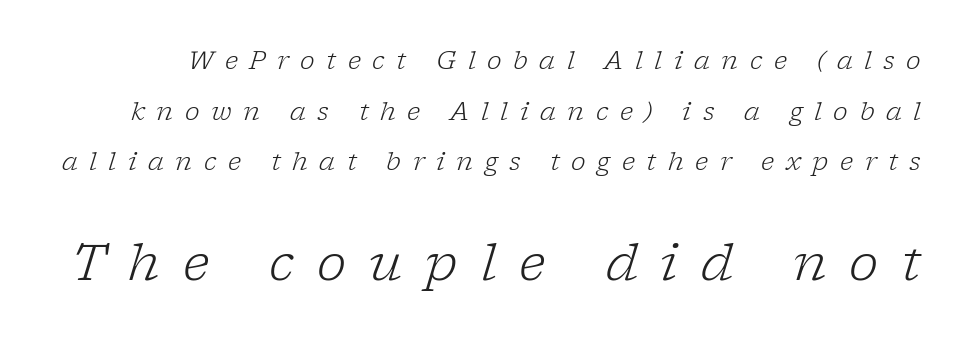
{"serif": "yes", "italic": "yes", "lean": "right", "slant_degrees": 17, "bold": "no", "weight": "light", "width": "normal", "stroke_contrast": "low", "x_height": "medium", "monospaced": "no", "underline": "no", "line_spacing": "loose", "line_spacing_ratio": 2.03, "letter_spacing": "wide", "letter_spacing_em": 0.46, "larger_block": "second", "size_ratio": 2.0, "glyph_px": 50}
